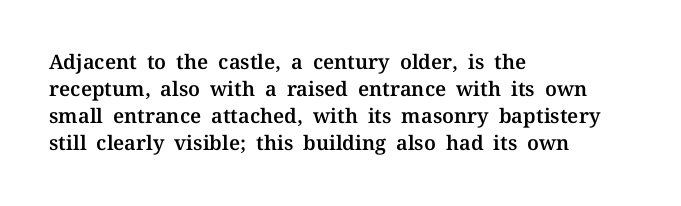
One-word summary of the alignment: left. The words here are not underlined. The passage shown stacks its lines at a standard gap. These lines were composed using upright roman letters.
